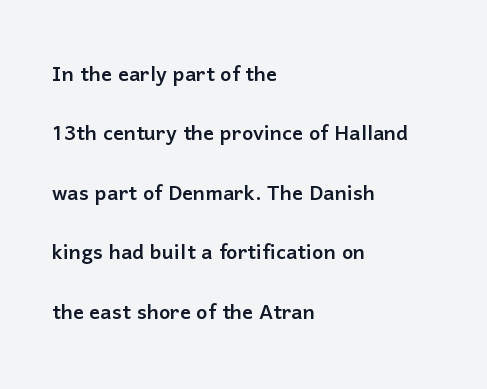
Tracking value appears to be zero — textbook default spacing. Widely set lines give the paragraph a tall, airy silhouette. Ascenders rise straight up at ninety degrees. Nobody drew a line under any word here. The compositor pushed each line to the left boundary.
